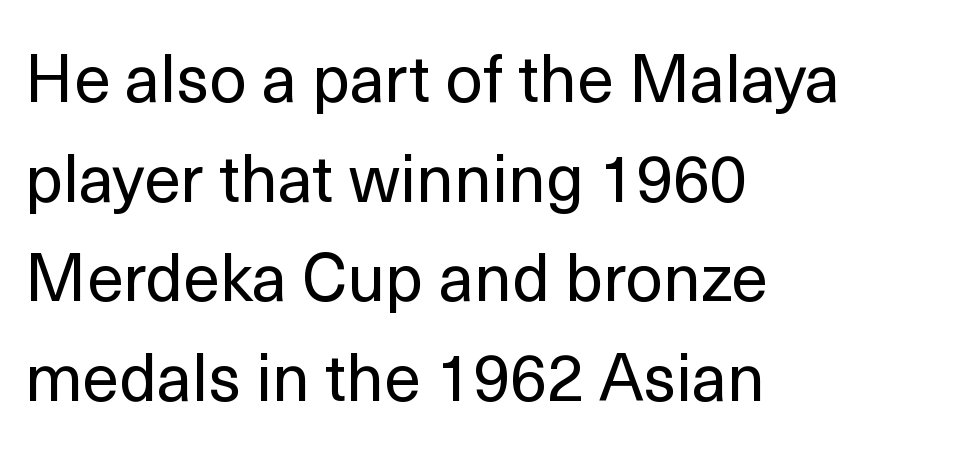
Q: Is the text bold? A: No.
Q: Is the text italic (slanted)? A: No, it is upright.
Q: Is the typeface a serif or a sans-serif typeface? A: Sans-serif.
Q: Is the text underlined? A: No.
Q: How is the paragraph aligned? A: Left-aligned.
Q: Is the spacing between letters normal or unusually wide? A: Normal.
Q: Is the spacing between lines tight, normal or loose? A: Normal.
Q: Width (condensed, normal, or wide)? A: Normal.
Q: x-height? A: Medium.
Q: Monospaced? A: No.
